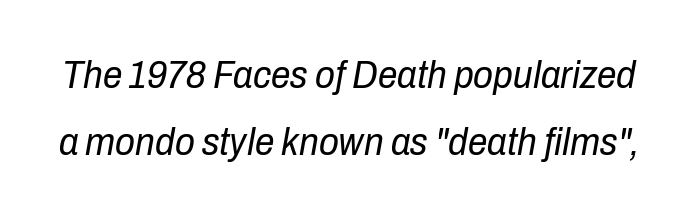
The image shows 39 px regular-weight, condensed type, italic (leaning right); set line spacing 1.72x, normal letter spacing, not underlined; low stroke contrast and a medium x-height.
